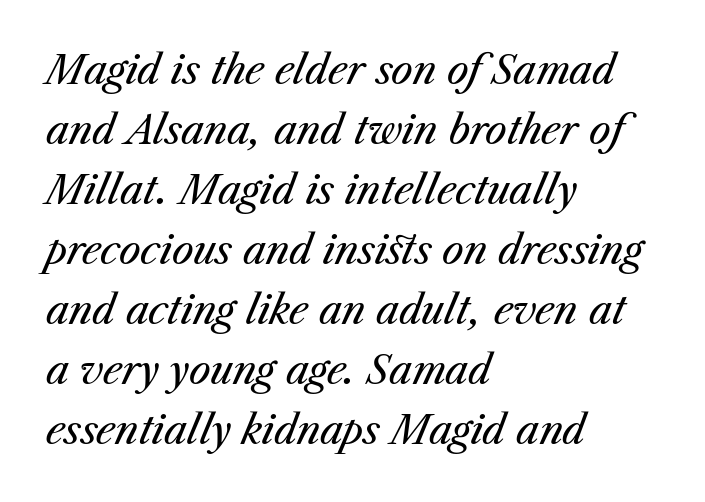
Q: Is the text bold? A: No.
Q: Is the text italic (slanted)? A: Yes, it leans right by about 23 degrees.
Q: Is the text underlined? A: No.
Q: How is the paragraph aligned? A: Left-aligned.
Q: Is the spacing between letters normal or unusually wide? A: Normal.
Q: Is the spacing between lines tight, normal or loose? A: Normal.
Q: Width (condensed, normal, or wide)? A: Normal.
Q: Stroke contrast? A: Medium.
Q: x-height? A: Medium.
Q: Monospaced? A: No.
